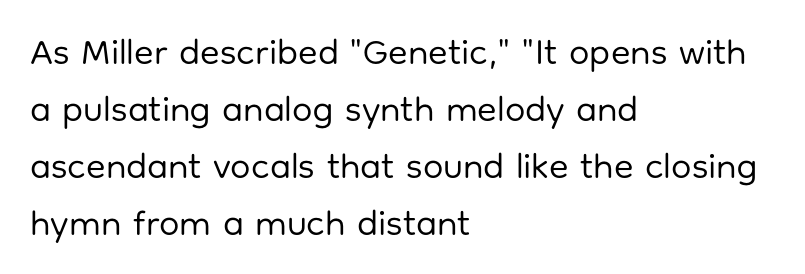
Look at the bottom of the vertical strokes: they stop flat, with no serifs. The passage shown stacks its lines at a standard gap. The compositor pushed each line to the left boundary. Unbolded letterforms with no extra heft. Tracking value appears to be zero — textbook default spacing.
